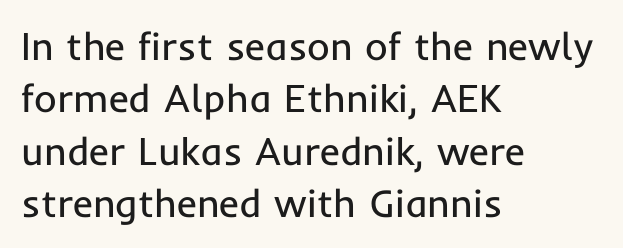
Q: Is the text bold? A: No.
Q: Is the text italic (slanted)? A: No, it is upright.
Q: Is the typeface a serif or a sans-serif typeface? A: Sans-serif.
Q: Is the text underlined? A: No.
Q: How is the paragraph aligned? A: Left-aligned.
Q: Is the spacing between letters normal or unusually wide? A: Normal.
Q: Is the spacing between lines tight, normal or loose? A: Normal.
Q: Width (condensed, normal, or wide)? A: Normal.
Q: Stroke contrast? A: Low.
Q: x-height? A: Medium.
Q: Monospaced? A: No.
